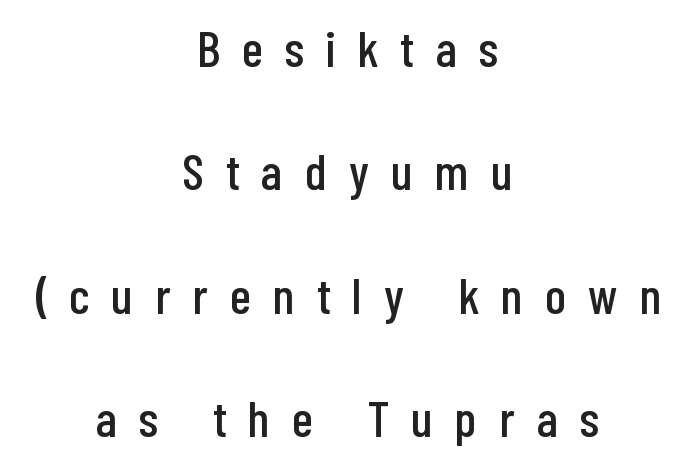
Q: Is the text italic (slanted)? A: No, it is upright.
Q: Is the typeface a serif or a sans-serif typeface? A: Sans-serif.
Q: Is the text underlined? A: No.
Q: How is the paragraph aligned? A: Centered.
Q: Is the spacing between letters normal or unusually wide? A: Unusually wide.
Q: Is the spacing between lines tight, normal or loose? A: Loose.
Q: Width (condensed, normal, or wide)? A: Condensed.
Q: Stroke contrast? A: Low.
Q: x-height? A: Medium.
Q: Monospaced? A: No.
